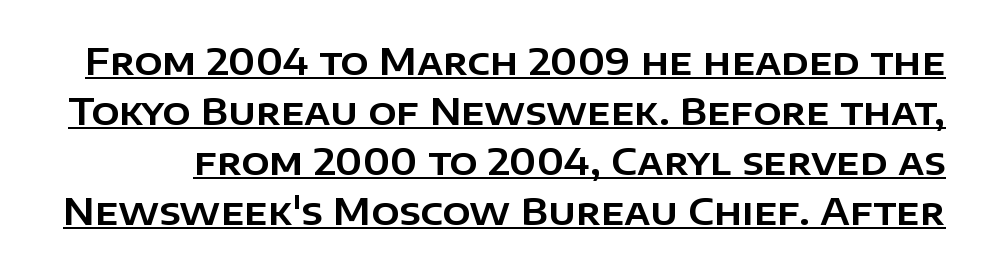
Q: Is the text italic (slanted)? A: No, it is upright.
Q: Is the typeface a serif or a sans-serif typeface? A: Sans-serif.
Q: Is the text underlined? A: Yes.
Q: Is the spacing between letters normal or unusually wide? A: Normal.
Q: Is the spacing between lines tight, normal or loose? A: Normal.
Q: Width (condensed, normal, or wide)? A: Normal.
Q: Stroke contrast? A: Low.
Q: x-height? A: Large.
Q: Monospaced? A: No.
